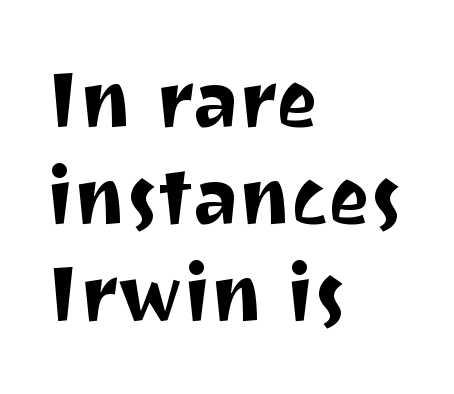
The image shows 79 px sans-serif type, upright; set left-aligned, line spacing 1.23x, normal letter spacing, not underlined; medium stroke contrast and a medium x-height.
